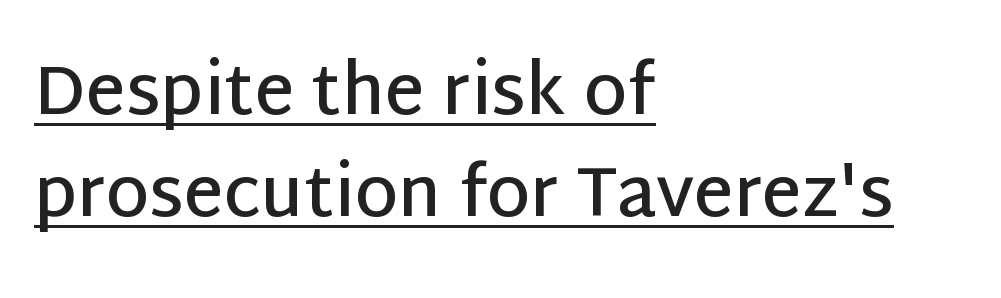
{"serif": "no", "italic": "no", "bold": "semi", "weight": "semibold", "width": "normal", "stroke_contrast": "low", "x_height": "large", "monospaced": "no", "underline": "yes", "align": "left", "line_spacing": "normal", "line_spacing_ratio": 1.48, "letter_spacing": "normal", "letter_spacing_em": 0.0, "glyph_px": 69}
